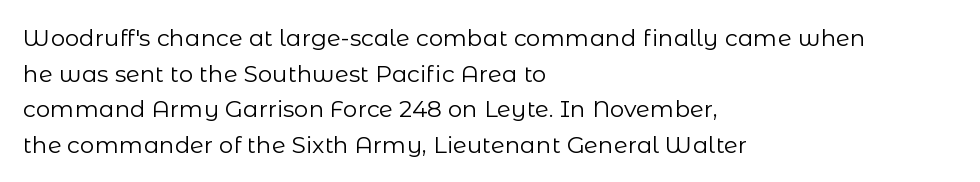
The image shows 23 px text type, upright; set left-aligned, normal line spacing (1.55x), normal letter spacing, not underlined.
